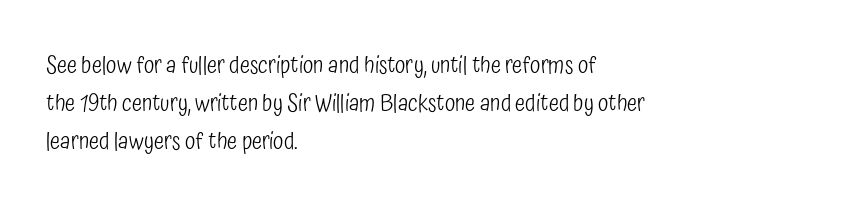
{"italic": "no", "bold": "no", "underline": "no", "align": "left", "line_spacing": "normal", "line_spacing_ratio": 1.58, "letter_spacing": "normal", "letter_spacing_em": 0.0, "glyph_px": 24}
